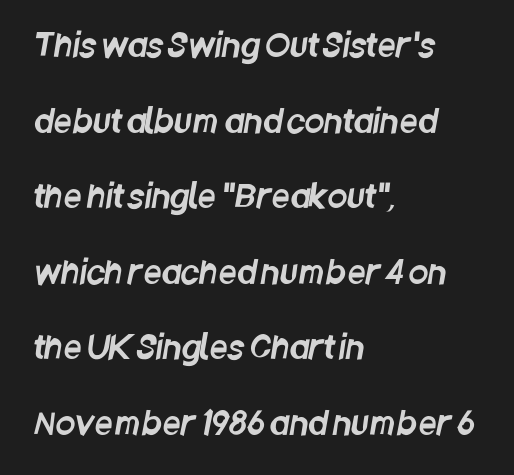
Q: Is the typeface a serif or a sans-serif typeface? A: Sans-serif.
Q: Is the text underlined? A: No.
Q: How is the paragraph aligned? A: Left-aligned.
Q: Is the spacing between letters normal or unusually wide? A: Normal.
Q: Is the spacing between lines tight, normal or loose? A: Loose.
Q: Width (condensed, normal, or wide)? A: Condensed.
Q: Stroke contrast? A: Low.
Q: x-height? A: Large.
Q: Monospaced? A: No.
